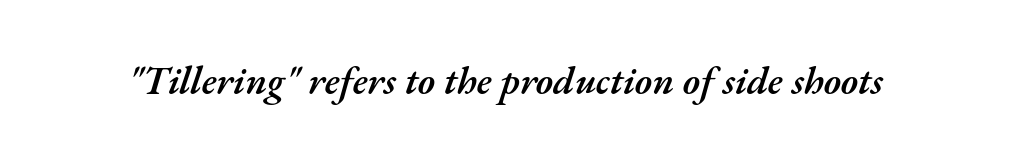
The image shows 39 px semibold type, italic (leaning right); set normal letter spacing, not underlined; medium stroke contrast and a small x-height.
